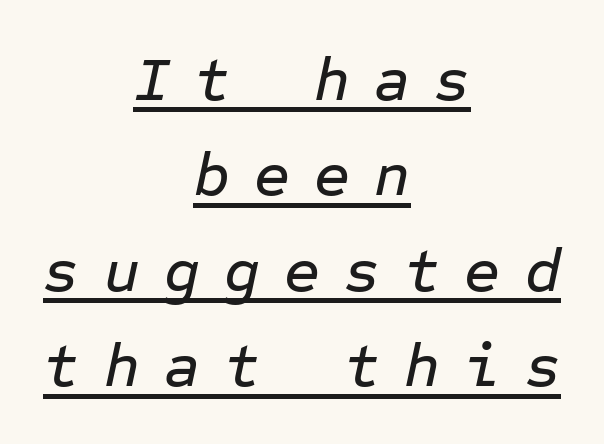
{"italic": "yes", "lean": "right", "slant_degrees": 12, "width": "normal", "stroke_contrast": "low", "x_height": "medium", "monospaced": "yes", "underline": "yes", "align": "center", "line_spacing": "normal", "line_spacing_ratio": 1.54, "letter_spacing": "wide", "letter_spacing_em": 0.39, "glyph_px": 62}
